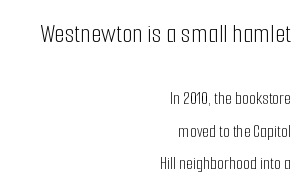
Posture: straight, roman, zero tilt. Every row of glyphs terminates at an identical x-position on the right. Check under the words: just untouched page. How are the letters spaced? Ordinarily, with no added tracking.
